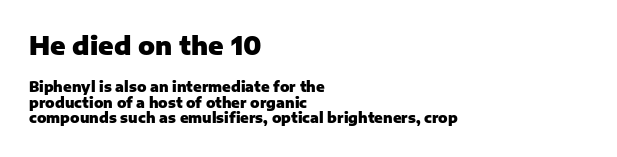
If you drew a line through each stem, it would be perfectly vertical. Whoever set this chose condensed vertical rhythm over breathing room. How heavy is the stroke? Heavy — this is a bold. Characters follow at the spacing the type designer built in. Whoever set this made the first block the dominant, larger element. Descenders are the only things crossing below the line.
